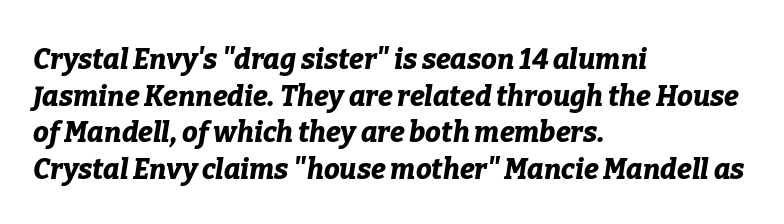
The glyphs have the mass of a bold cut. Notice how descenders clear the ascenders below comfortably — that's standard leading. Spacing between characters is what you'd get straight out of the box. The paragraph shown leans on its left margin. The zone under the glyphs is completely vacant. If you drew a line through each stem, it would be angled.
